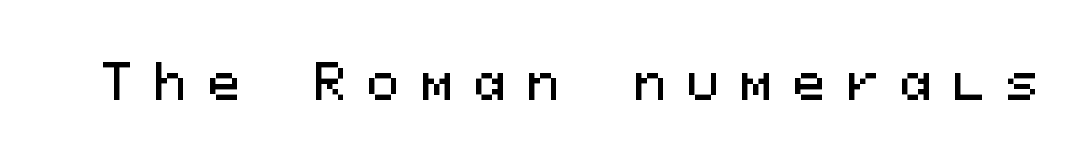
{"serif": "no", "italic": "no", "width": "normal", "stroke_contrast": "medium", "x_height": "medium", "monospaced": "yes", "underline": "no", "letter_spacing": "wide", "letter_spacing_em": 0.42, "glyph_px": 49}
